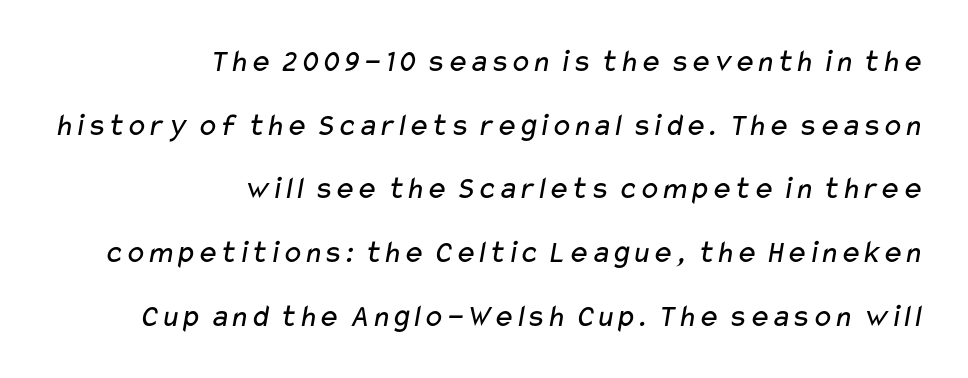
The image shows 32 px regular-weight, wide sans-serif type; set right-aligned, loose line spacing (1.99x), normal letter spacing, not underlined; low stroke contrast and a medium x-height.
